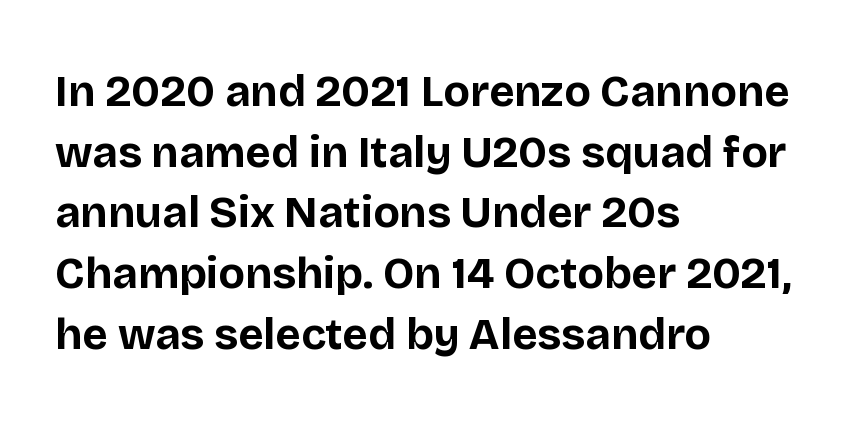
Q: Is the text bold? A: Yes.
Q: Is the text italic (slanted)? A: No, it is upright.
Q: Is the typeface a serif or a sans-serif typeface? A: Sans-serif.
Q: Is the text underlined? A: No.
Q: How is the paragraph aligned? A: Left-aligned.
Q: Is the spacing between letters normal or unusually wide? A: Normal.
Q: Is the spacing between lines tight, normal or loose? A: Normal.
Q: Width (condensed, normal, or wide)? A: Normal.
Q: Stroke contrast? A: Low.
Q: x-height? A: Large.
Q: Monospaced? A: No.
